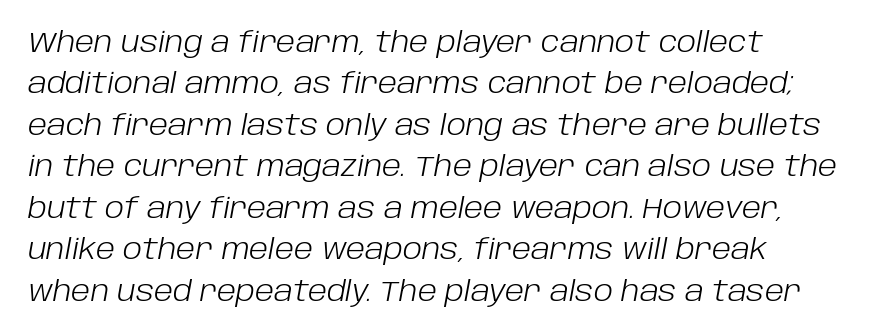
The image shows 29 px light type, italic (leaning right); set left-aligned, normal line spacing (1.43x), normal letter spacing, not underlined; low stroke contrast and a large x-height.
